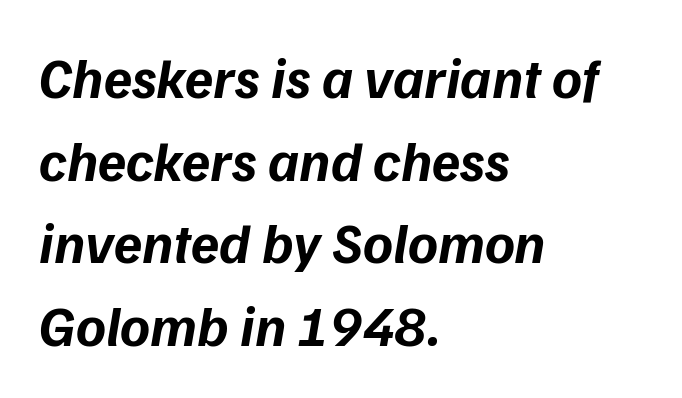
{"italic": "yes", "lean": "right", "slant_degrees": 9, "bold": "yes", "weight": "bold", "width": "normal", "stroke_contrast": "low", "x_height": "medium", "monospaced": "no", "underline": "no", "align": "left", "line_spacing": "normal", "line_spacing_ratio": 1.45, "letter_spacing": "normal", "letter_spacing_em": 0.0, "glyph_px": 57}
